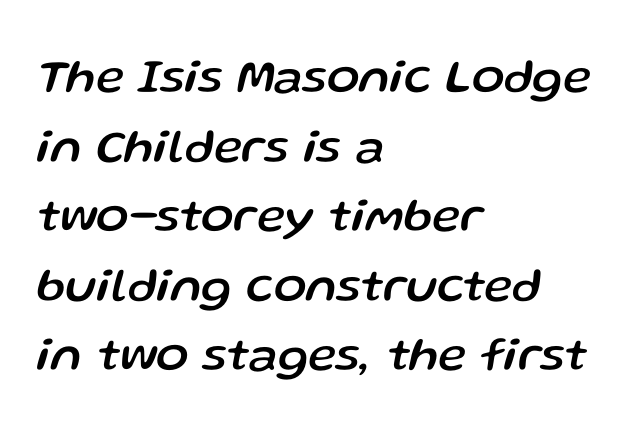
The image shows 48 px text type, italic (leaning right); set left-aligned, normal line spacing (1.45x), normal letter spacing, not underlined; low stroke contrast and a medium x-height.
